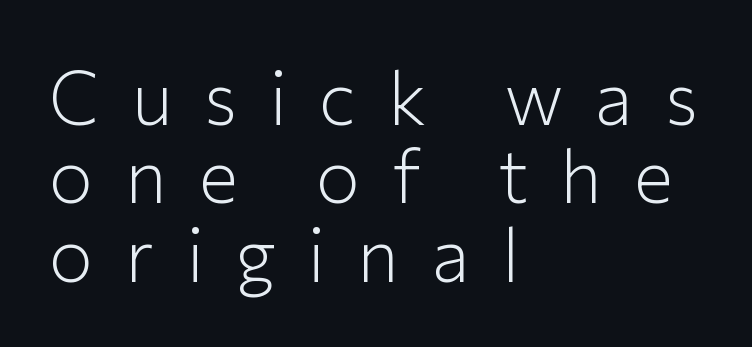
The image shows 74 px light sans-serif type, upright; set left-aligned, tight line spacing (1.06x), unusually wide letter spacing (+0.43 em), not underlined; low stroke contrast and a medium x-height.
